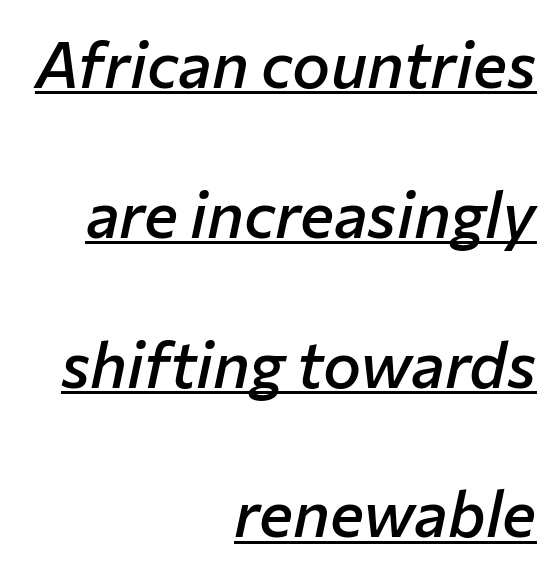
The image shows 64 px semibold type, italic (leaning right); set right-aligned, loose line spacing (2.34x), normal letter spacing, underlined; low stroke contrast and a medium x-height.
